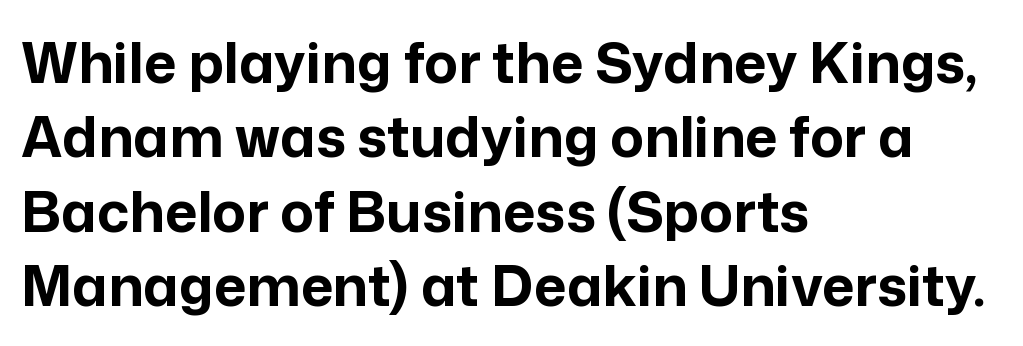
The image shows 56 px bold sans-serif type, upright; set left-aligned, normal line spacing (1.33x), normal letter spacing, not underlined; low stroke contrast and a medium x-height.
